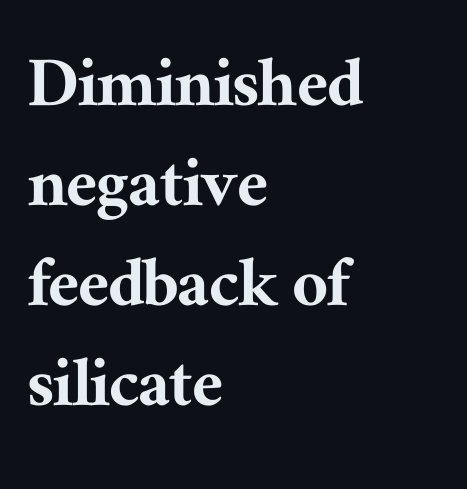
{"serif": "yes", "italic": "no", "width": "normal", "stroke_contrast": "medium", "x_height": "medium", "monospaced": "no", "underline": "no", "align": "left", "line_spacing": "normal", "line_spacing_ratio": 1.28, "letter_spacing": "normal", "letter_spacing_em": 0.0, "glyph_px": 78}
